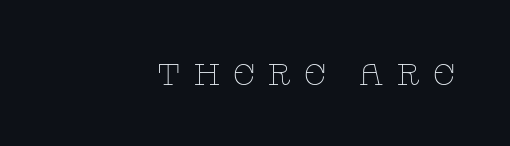
These lines are rendered in a variable-pitch font. Glyph-to-glyph distance is far greater than everyday printed text. Italic: no, the glyphs are upright roman. The strokes carry an ordinary text weight at most. Underline: absent. Yep, those are serifs on the letters.
